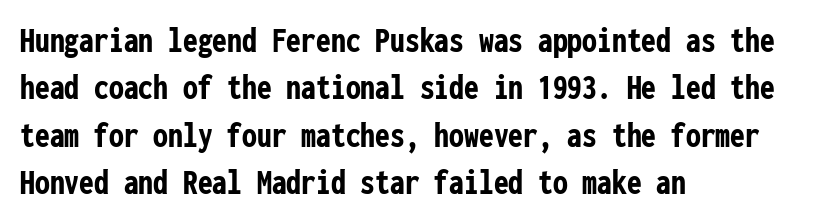
Q: Is the text bold? A: Yes.
Q: Is the text italic (slanted)? A: No, it is upright.
Q: Is the typeface a serif or a sans-serif typeface? A: Sans-serif.
Q: Is the text underlined? A: No.
Q: How is the paragraph aligned? A: Left-aligned.
Q: Is the spacing between letters normal or unusually wide? A: Normal.
Q: Is the spacing between lines tight, normal or loose? A: Normal.
Q: Width (condensed, normal, or wide)? A: Condensed.
Q: Stroke contrast? A: Low.
Q: x-height? A: Medium.
Q: Monospaced? A: Yes.
